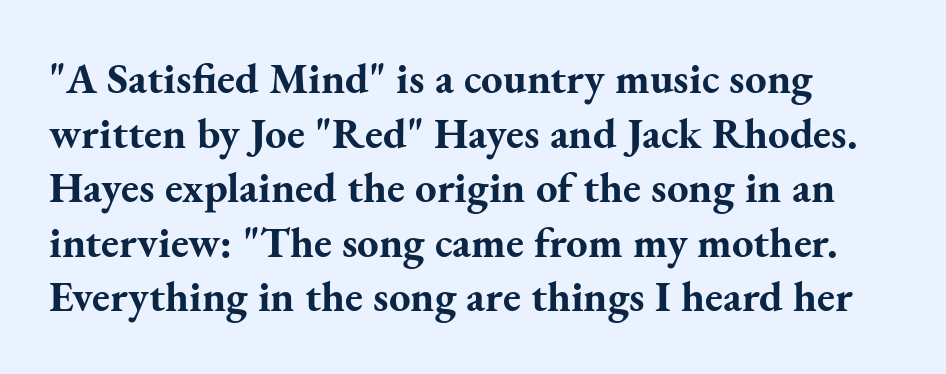
Typographically, this falls in the serif category. The string is rendered with underlining switched off. As a designer I'd log this as weight 700, bold. This block has exactly the height ordinary leading produces. Looks like regular typesetting: each glyph gets only the width it needs.
